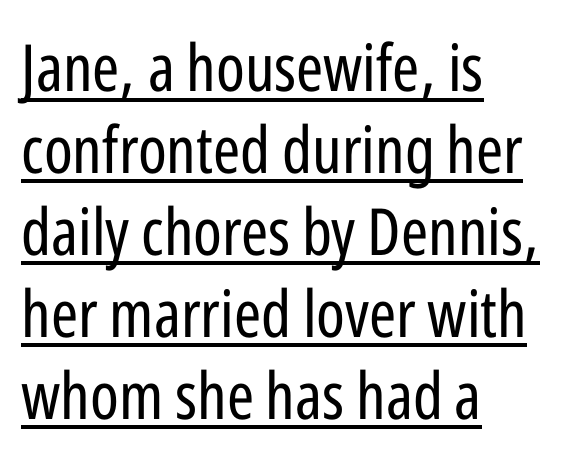
Vertical spacing — default. Stroke mass is kept to a normal reading level or below. Line beginnings align vertically; line endings do not. These lines were composed using upright roman letters. Short note: letters normally spaced.
